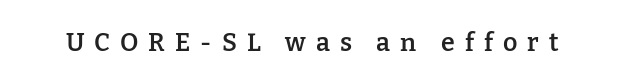
The image shows 25 px text type, upright; set unusually wide letter spacing (+0.4 em), not underlined.
